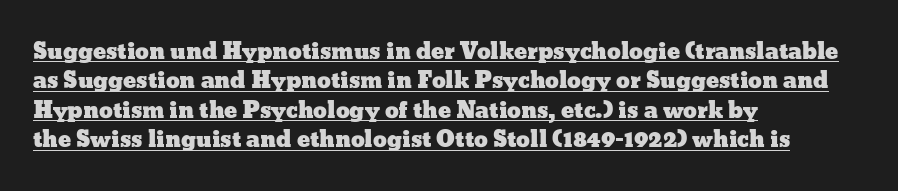
Q: Is the text italic (slanted)? A: No, it is upright.
Q: Is the text underlined? A: Yes.
Q: How is the paragraph aligned? A: Left-aligned.
Q: Is the spacing between letters normal or unusually wide? A: Normal.
Q: Is the spacing between lines tight, normal or loose? A: Normal.
